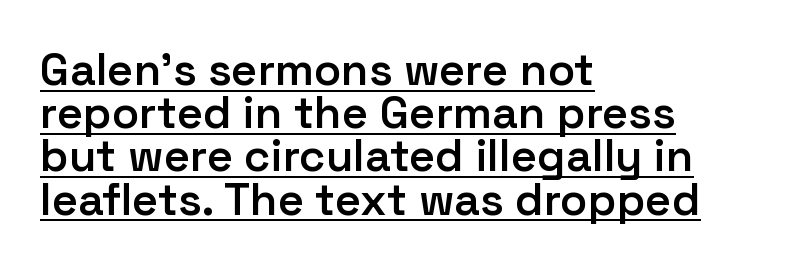
The image shows 45 px semibold sans-serif type, upright; set left-aligned, tight line spacing (0.96x), normal letter spacing, underlined; low stroke contrast and a medium x-height.
